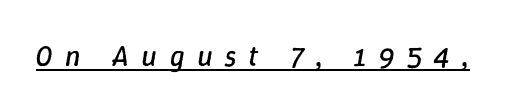
Looks like regular typesetting: each glyph gets only the width it needs. The letterforms stand isolated, each surrounded by extra space. If you drew a line through each stem, it would be angled. Compared with a typical body face, this is equally light or lighter still. Compared with undecorated copy, this sample adds a rule below the words.
